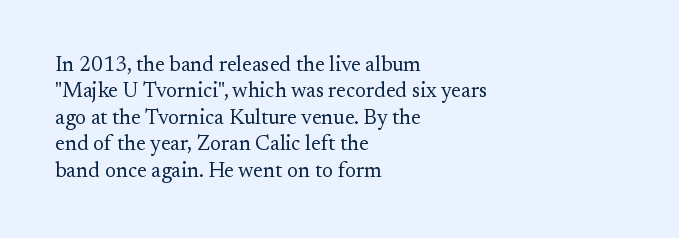
{"italic": "no", "bold": "no", "underline": "no", "align": "left", "line_spacing": "normal", "line_spacing_ratio": 1.26, "letter_spacing": "normal", "letter_spacing_em": 0.0, "glyph_px": 21}
